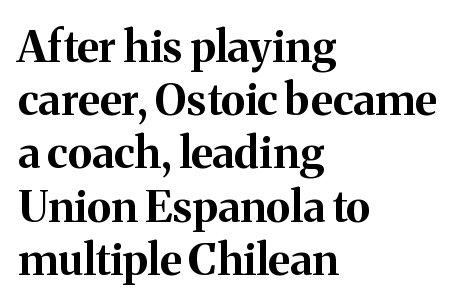
Q: Is the text bold? A: Yes.
Q: Is the text italic (slanted)? A: No, it is upright.
Q: Is the typeface a serif or a sans-serif typeface? A: Serif.
Q: Is the text underlined? A: No.
Q: How is the paragraph aligned? A: Left-aligned.
Q: Is the spacing between letters normal or unusually wide? A: Normal.
Q: Width (condensed, normal, or wide)? A: Normal.
Q: Stroke contrast? A: Medium.
Q: x-height? A: Medium.
Q: Monospaced? A: No.
